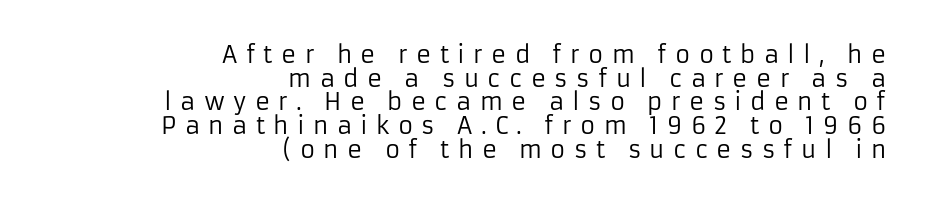
{"italic": "no", "bold": "no", "underline": "no", "align": "right", "line_spacing": "tight", "line_spacing_ratio": 1.03, "letter_spacing": "wide", "letter_spacing_em": 0.36, "glyph_px": 23}
